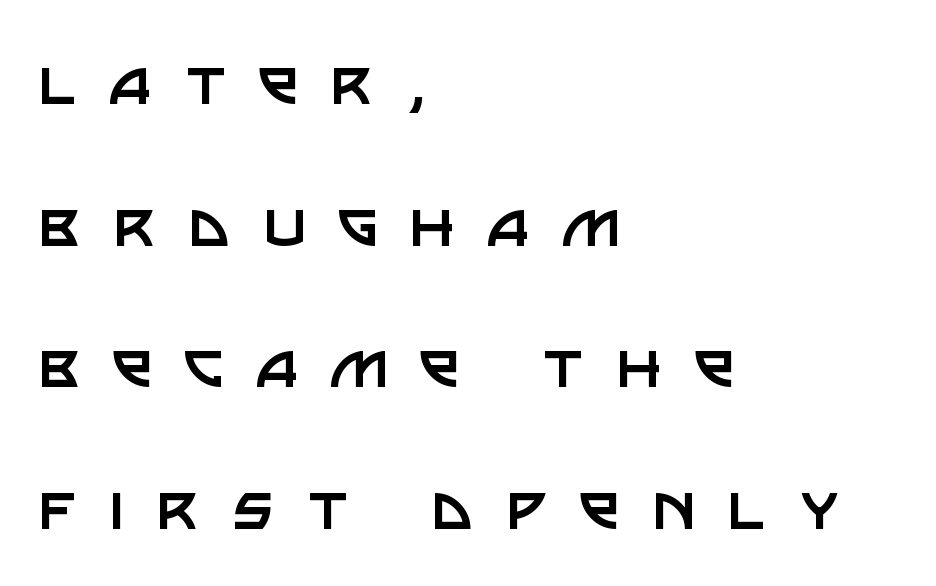
{"serif": "no", "italic": "no", "bold": "no", "weight": "regular", "width": "normal", "stroke_contrast": "low", "x_height": "large", "monospaced": "no", "underline": "no", "align": "left", "line_spacing": "loose", "line_spacing_ratio": 1.94, "letter_spacing": "wide", "letter_spacing_em": 0.44, "glyph_px": 73}
